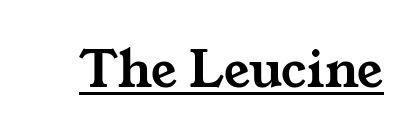
Q: Is the typeface a serif or a sans-serif typeface? A: Serif.
Q: Is the text underlined? A: Yes.
Q: Is the spacing between letters normal or unusually wide? A: Normal.
Q: Width (condensed, normal, or wide)? A: Wide.
Q: Stroke contrast? A: Medium.
Q: x-height? A: Medium.
Q: Monospaced? A: No.
